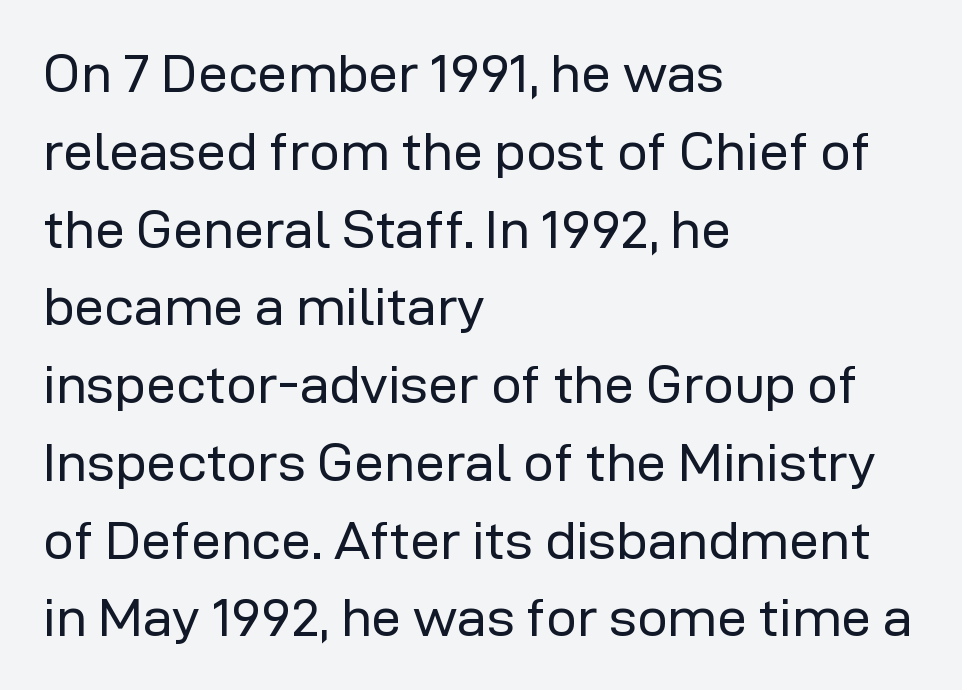
{"serif": "no", "italic": "no", "bold": "no", "weight": "regular", "width": "normal", "stroke_contrast": "low", "x_height": "medium", "monospaced": "no", "underline": "no", "align": "left", "line_spacing": "normal", "line_spacing_ratio": 1.44, "letter_spacing": "normal", "letter_spacing_em": 0.0, "glyph_px": 54}
